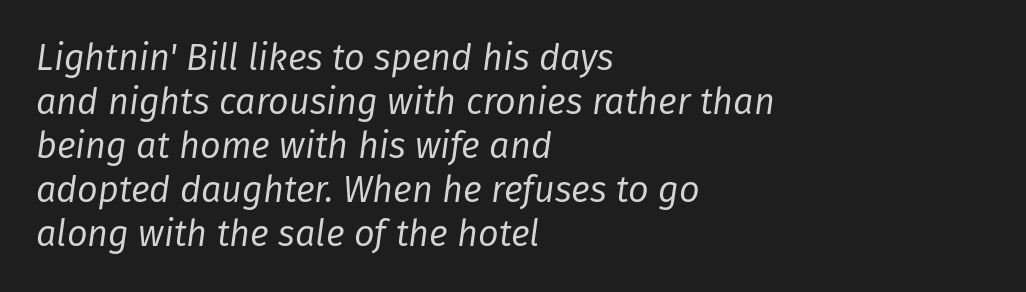
Each line starts at the same left margin while the right side varies. Compared with typical body copy, the letter spacing here is the same. This is not heavy type; no bold has been used. The string is rendered with underlining switched off. Is this a fixed-width face? No — the glyphs have proportional, varying widths.
